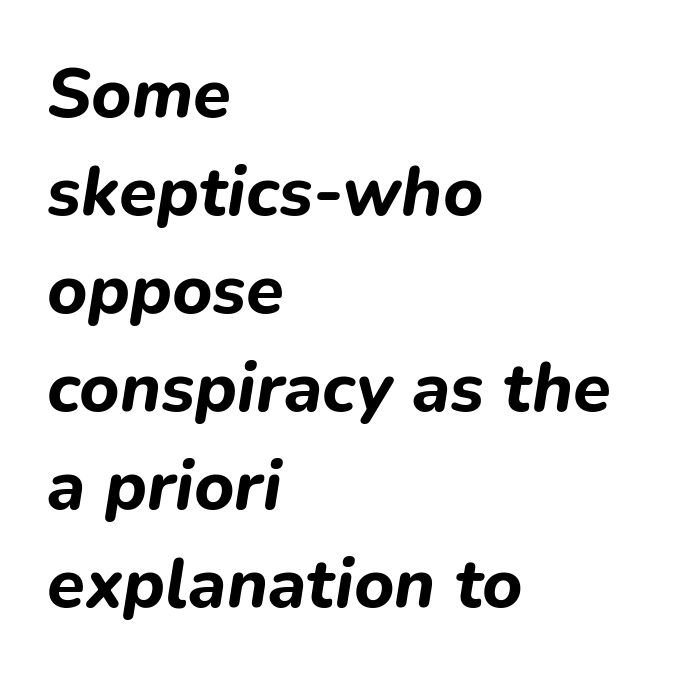
Does the leading feel generous? No, just average. The letters advance in unequal steps, a hallmark of proportional type. Set as a true bold cut, around the 700 mark. The axis of the letterforms is tilted away from vertical. The rendering keeps characters at their native spacing. A bare baseline throughout the passage.
